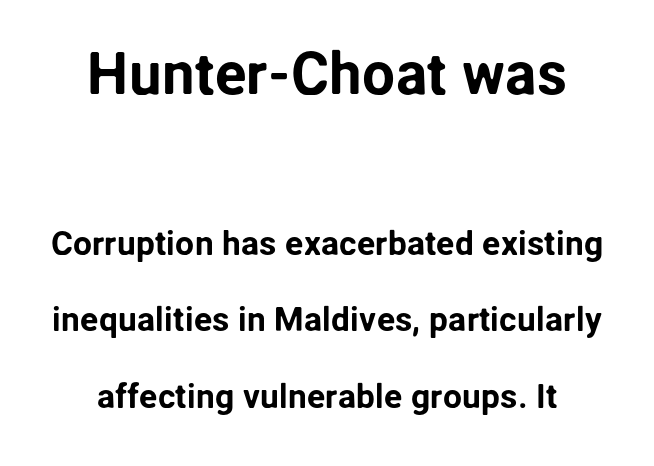
{"serif": "no", "italic": "no", "width": "normal", "stroke_contrast": "low", "x_height": "medium", "monospaced": "no", "underline": "no", "line_spacing": "loose", "line_spacing_ratio": 2.25, "letter_spacing": "normal", "letter_spacing_em": 0.0, "larger_block": "first", "size_ratio": 1.74, "glyph_px": 59}
